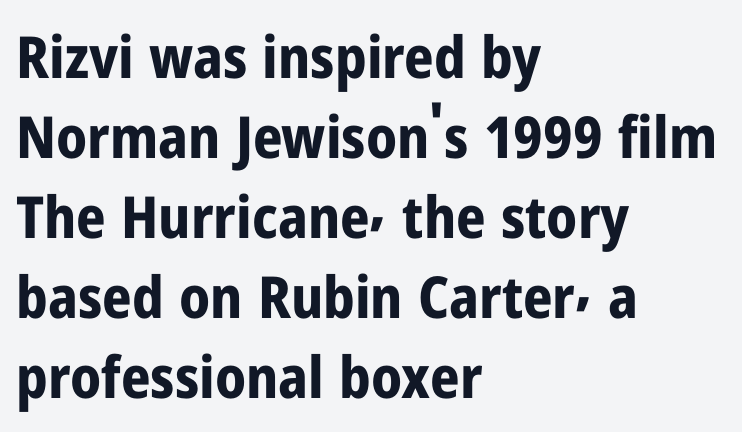
{"serif": "no", "italic": "no", "bold": "yes", "weight": "bold", "width": "condensed", "stroke_contrast": "low", "x_height": "medium", "monospaced": "no", "underline": "no", "align": "left", "line_spacing": "normal", "line_spacing_ratio": 1.38, "letter_spacing": "normal", "letter_spacing_em": 0.0, "glyph_px": 58}
